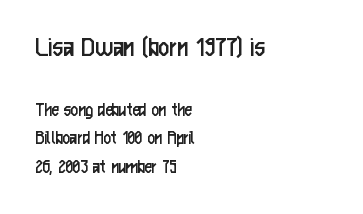
No letter is thick-stroked: the sample isn't bold. No feet cap the strokes, marking this as sans-serif type. Italic? Not at all — the glyphs are vertical. The block sitting higher on the canvas is the one with enlarged characters. Underline: absent. Baseline-to-baseline distance is the conventional proportion of letter height.
